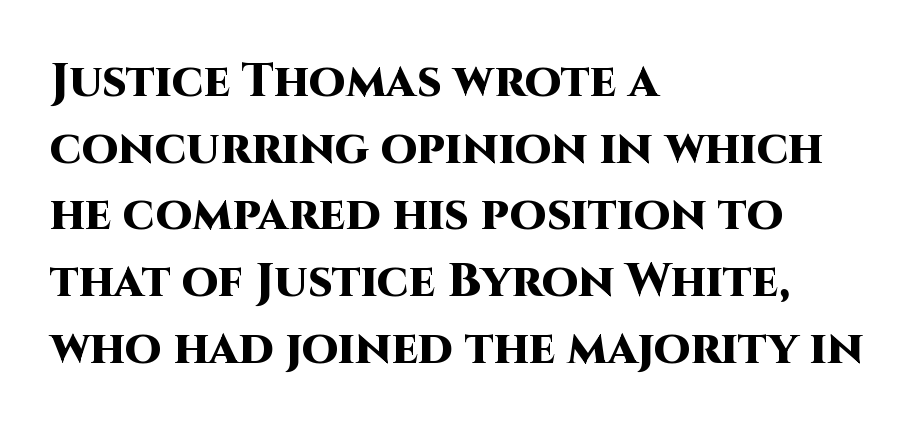
The passage shown is typed in a proportional face where columns would drift. Heavy-handed strokes throughout: this text is bold. The type family on display is of the sans-serif kind. Words appear dense and cohesive because spacing is normal. Check the space under the baseline: it is left empty. Leading: standard.
